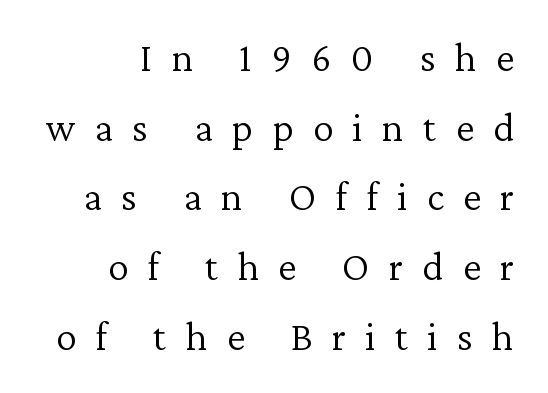
The image shows 41 px light serif type, upright; set right-aligned, normal line spacing (1.7x), unusually wide letter spacing (+0.47 em), not underlined; low stroke contrast and a medium x-height.
